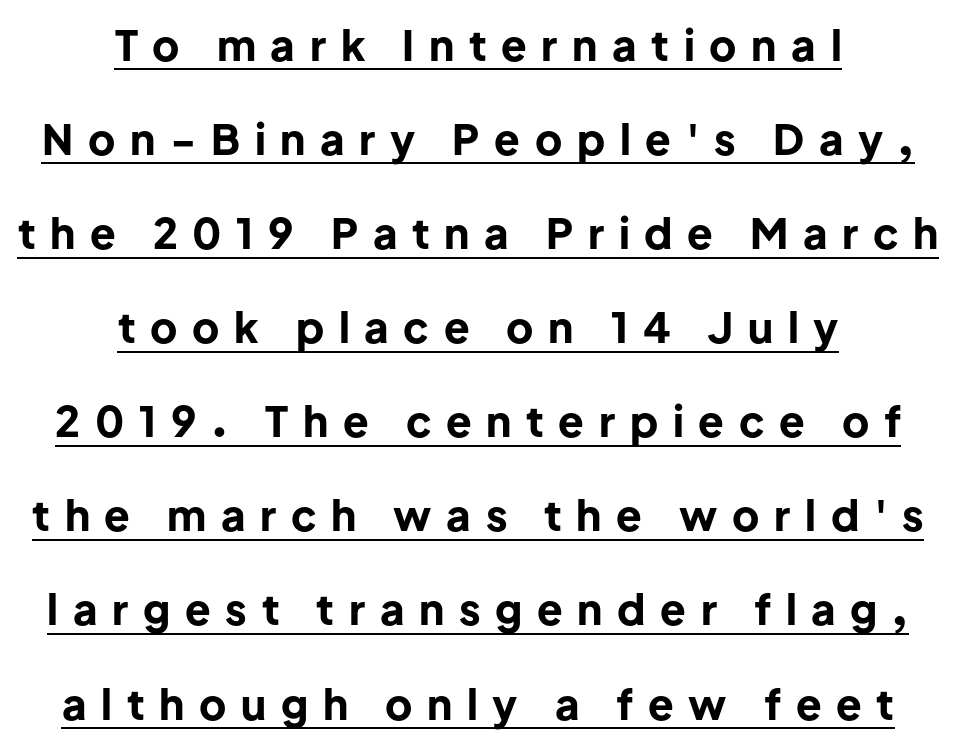
Q: Is the text bold? A: Yes.
Q: Is the text italic (slanted)? A: No, it is upright.
Q: Is the typeface a serif or a sans-serif typeface? A: Sans-serif.
Q: Is the text underlined? A: Yes.
Q: How is the paragraph aligned? A: Centered.
Q: Is the spacing between letters normal or unusually wide? A: Unusually wide.
Q: Is the spacing between lines tight, normal or loose? A: Loose.
Q: Width (condensed, normal, or wide)? A: Normal.
Q: Stroke contrast? A: Low.
Q: x-height? A: Medium.
Q: Monospaced? A: No.
